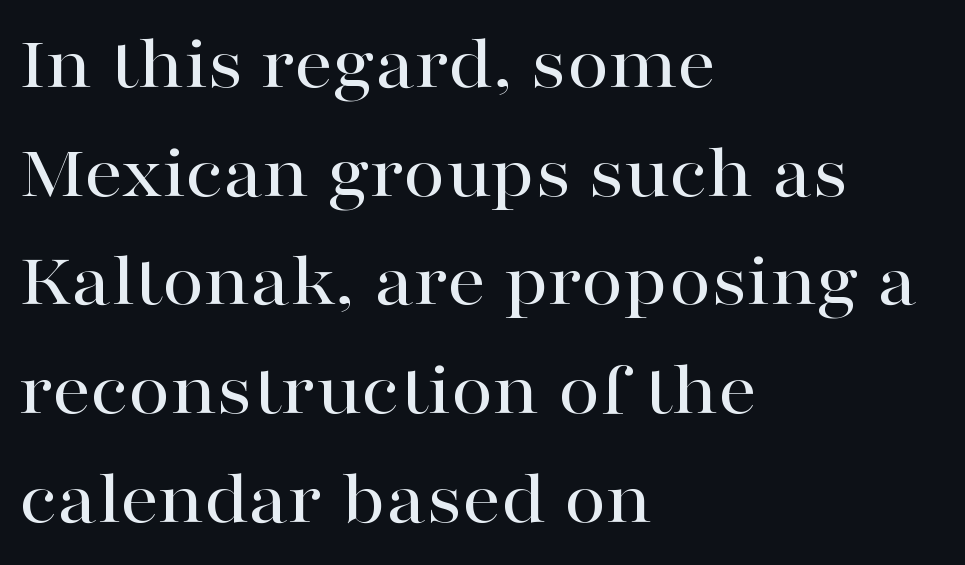
Q: Is the text italic (slanted)? A: No, it is upright.
Q: Is the typeface a serif or a sans-serif typeface? A: Serif.
Q: Is the text underlined? A: No.
Q: How is the paragraph aligned? A: Left-aligned.
Q: Is the spacing between letters normal or unusually wide? A: Normal.
Q: Is the spacing between lines tight, normal or loose? A: Normal.
Q: Width (condensed, normal, or wide)? A: Wide.
Q: Stroke contrast? A: High.
Q: x-height? A: Medium.
Q: Monospaced? A: No.
